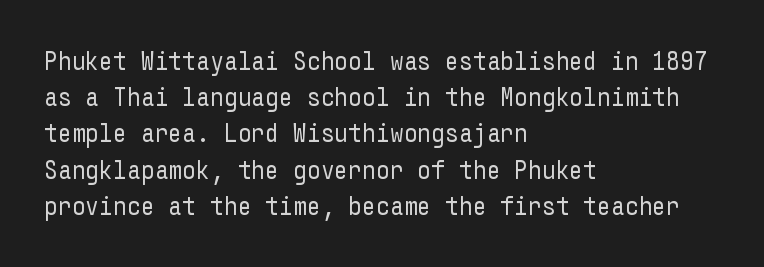
Q: Is the text bold? A: No.
Q: Is the text italic (slanted)? A: No, it is upright.
Q: Is the text underlined? A: No.
Q: How is the paragraph aligned? A: Left-aligned.
Q: Is the spacing between letters normal or unusually wide? A: Normal.
Q: Is the spacing between lines tight, normal or loose? A: Normal.
